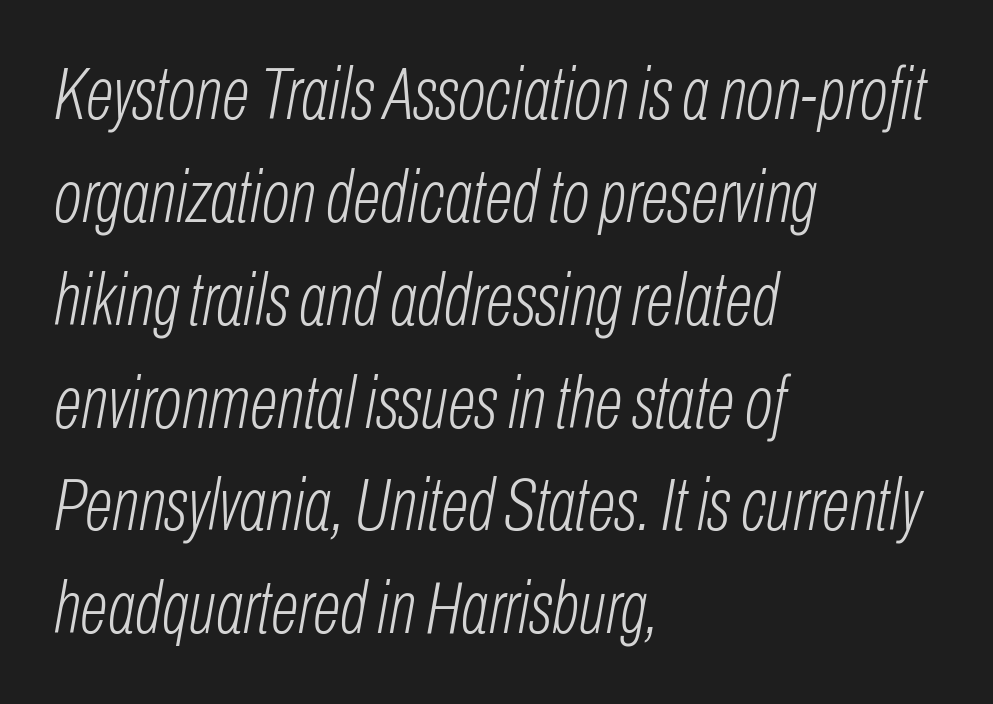
Think of a printed novel: that variable character pitch is what you see here. Default kerning and tracking; the words read as compact shapes. The passage is arranged the way most books set body copy — flush left. Does the lettering tilt? It does — this is italic. Bold? No — there's no thickening of the strokes.
